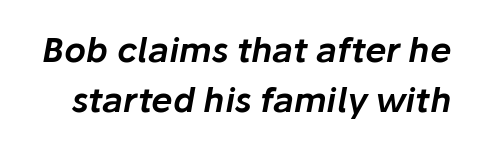
Compared with typical body copy, the letter spacing here is the same. Anything drawn beneath the words? Only blank space. These lines are rendered in a variable-pitch font. The text carries the slant typical of an italic or oblique font. Students, observe: this is what conventionally led text looks like.
